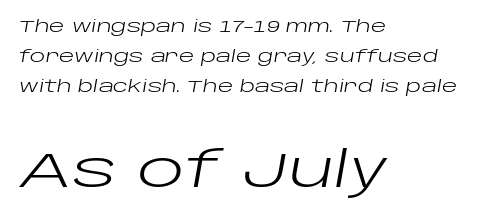
The image shows 49 px regular-weight, wide type, italic (leaning right); set left-aligned, line spacing 1.87x, normal letter spacing, not underlined; the second (bottom) block is 3.06x larger; low stroke contrast and a large x-height.
